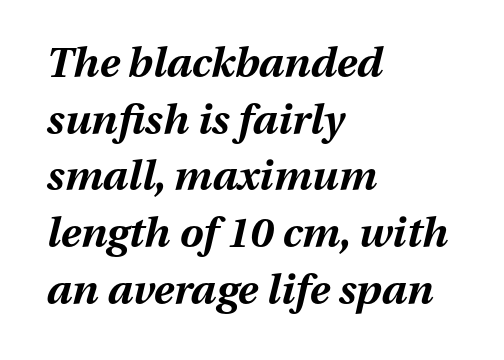
{"italic": "yes", "lean": "right", "slant_degrees": 13, "bold": "yes", "weight": "bold", "width": "normal", "stroke_contrast": "medium", "x_height": "medium", "monospaced": "no", "underline": "no", "align": "left", "line_spacing": "normal", "line_spacing_ratio": 1.35, "letter_spacing": "normal", "letter_spacing_em": 0.0, "glyph_px": 42}
